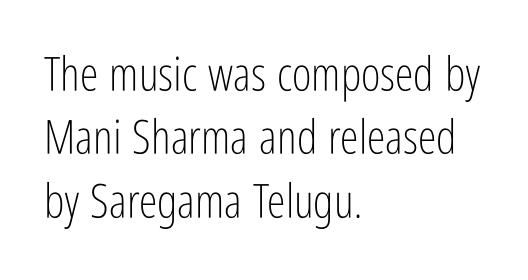
Q: Is the text bold? A: No.
Q: Is the text italic (slanted)? A: No, it is upright.
Q: Is the typeface a serif or a sans-serif typeface? A: Sans-serif.
Q: Is the text underlined? A: No.
Q: How is the paragraph aligned? A: Left-aligned.
Q: Is the spacing between letters normal or unusually wide? A: Normal.
Q: Is the spacing between lines tight, normal or loose? A: Normal.
Q: Width (condensed, normal, or wide)? A: Condensed.
Q: Stroke contrast? A: Low.
Q: x-height? A: Medium.
Q: Monospaced? A: No.
